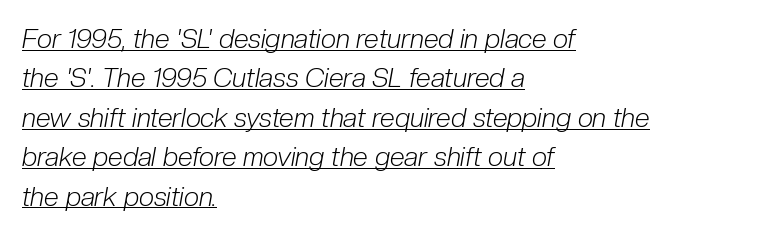
Q: Is the text bold? A: No.
Q: Is the text italic (slanted)? A: Yes, it leans right by about 10 degrees.
Q: Is the text underlined? A: Yes.
Q: How is the paragraph aligned? A: Left-aligned.
Q: Is the spacing between letters normal or unusually wide? A: Normal.
Q: Is the spacing between lines tight, normal or loose? A: Normal.
